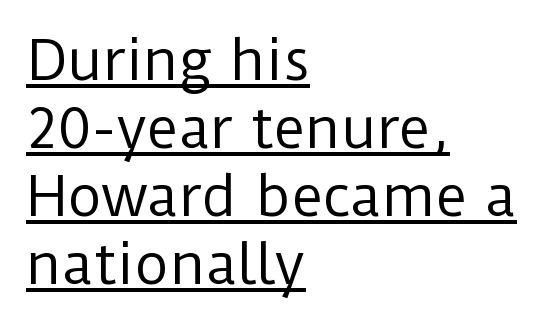
Q: Is the text bold? A: No.
Q: Is the text italic (slanted)? A: No, it is upright.
Q: Is the typeface a serif or a sans-serif typeface? A: Sans-serif.
Q: Is the text underlined? A: Yes.
Q: How is the paragraph aligned? A: Left-aligned.
Q: Is the spacing between letters normal or unusually wide? A: Normal.
Q: Is the spacing between lines tight, normal or loose? A: Normal.
Q: Width (condensed, normal, or wide)? A: Normal.
Q: Stroke contrast? A: Low.
Q: x-height? A: Medium.
Q: Monospaced? A: No.
